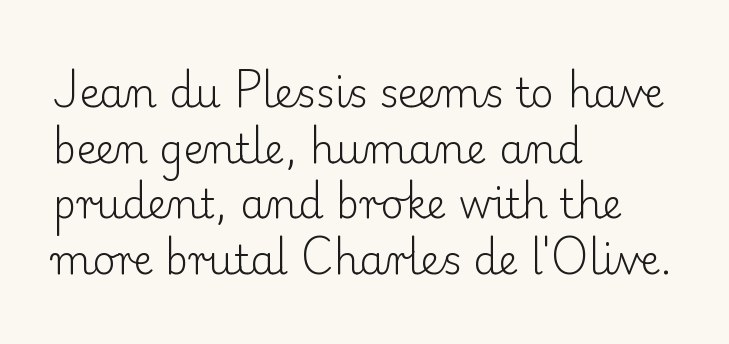
Q: Is the text bold? A: No.
Q: Is the text italic (slanted)? A: No, it is upright.
Q: Is the text underlined? A: No.
Q: How is the paragraph aligned? A: Left-aligned.
Q: Is the spacing between letters normal or unusually wide? A: Normal.
Q: Is the spacing between lines tight, normal or loose? A: Normal.
Q: Width (condensed, normal, or wide)? A: Normal.
Q: Stroke contrast? A: Low.
Q: x-height? A: Small.
Q: Monospaced? A: No.
